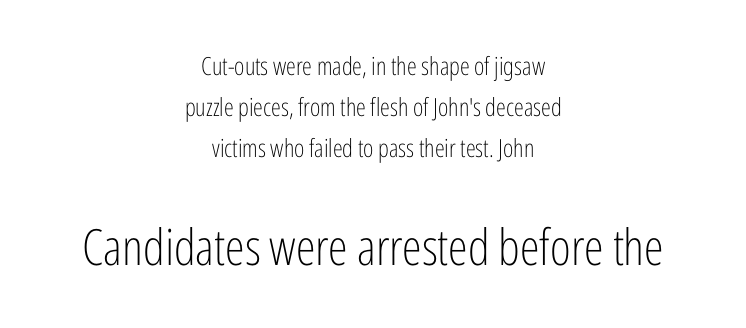
The image shows 50 px light, condensed sans-serif type, upright; set centered, normal line spacing (1.64x), normal letter spacing, not underlined; the second (bottom) block is 2.0x larger; low stroke contrast and a medium x-height.
